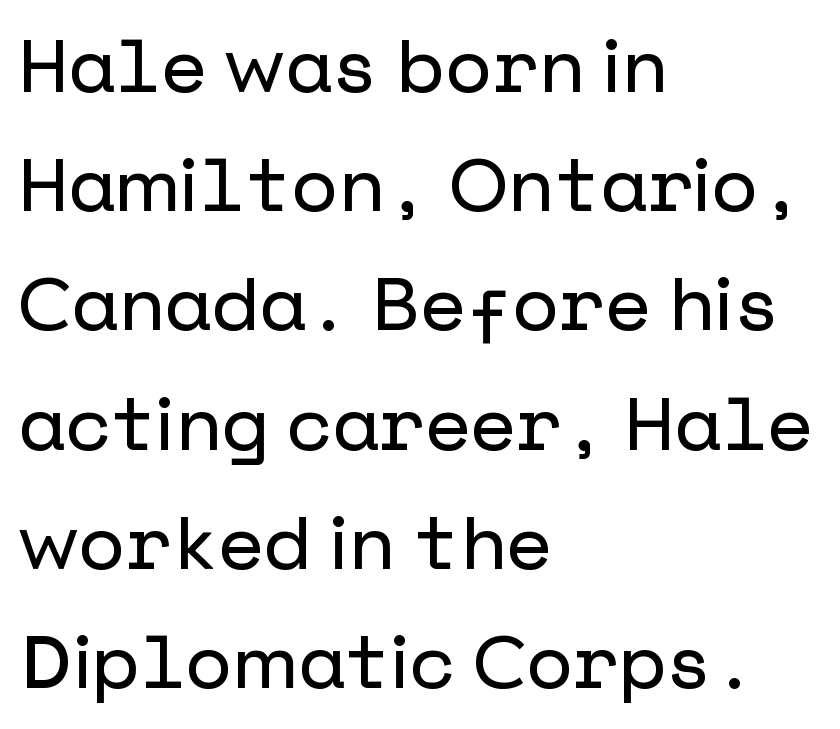
The image shows 75 px sans-serif type, upright; set left-aligned, normal line spacing (1.59x), normal letter spacing, not underlined; low stroke contrast and a medium x-height.
